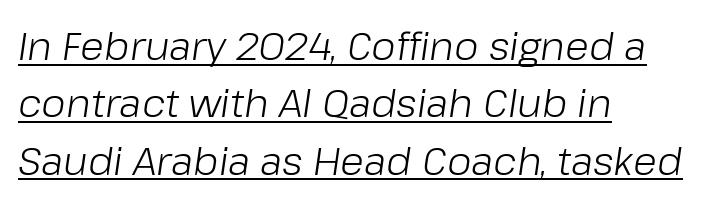
{"italic": "yes", "lean": "right", "slant_degrees": 8, "bold": "no", "weight": "light", "width": "normal", "stroke_contrast": "low", "x_height": "medium", "monospaced": "no", "underline": "yes", "align": "left", "line_spacing": "normal", "line_spacing_ratio": 1.47, "letter_spacing": "normal", "letter_spacing_em": 0.0, "glyph_px": 39}
